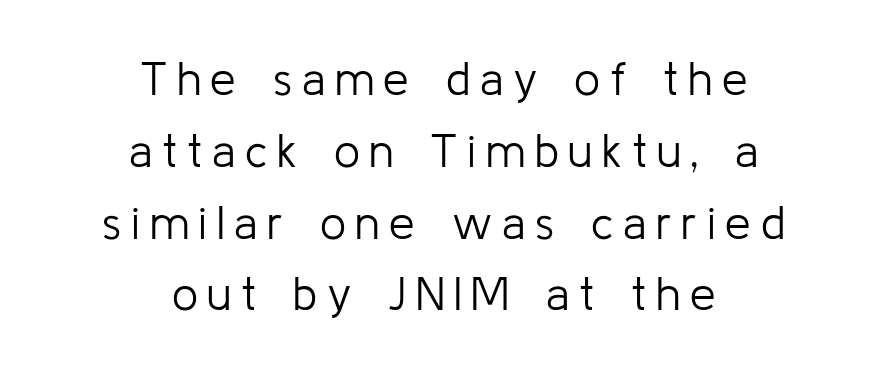
The image shows 46 px light sans-serif type, upright; set centered, normal line spacing (1.56x), unusually wide letter spacing (+0.21 em), not underlined; low stroke contrast and a medium x-height.
